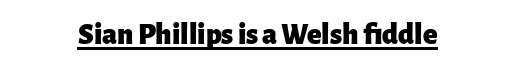
The image shows 30 px heavy sans-serif type, upright; set centered, normal letter spacing, underlined; low stroke contrast and a medium x-height.
